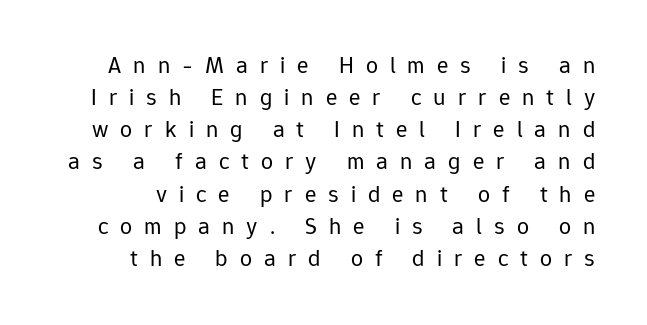
The image shows 24 px text type, upright; set normal line spacing (1.34x), unusually wide letter spacing (+0.5 em), not underlined.
